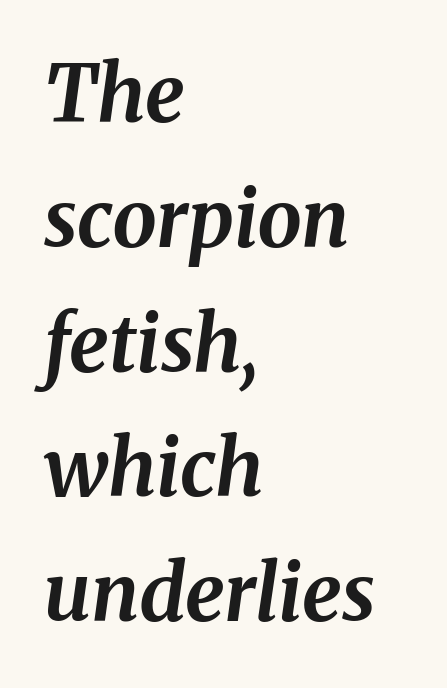
{"italic": "yes", "lean": "right", "slant_degrees": 8, "bold": "yes", "weight": "bold", "width": "normal", "stroke_contrast": "medium", "x_height": "medium", "monospaced": "no", "underline": "no", "align": "left", "line_spacing": "normal", "line_spacing_ratio": 1.58, "letter_spacing": "normal", "letter_spacing_em": 0.0, "glyph_px": 79}
